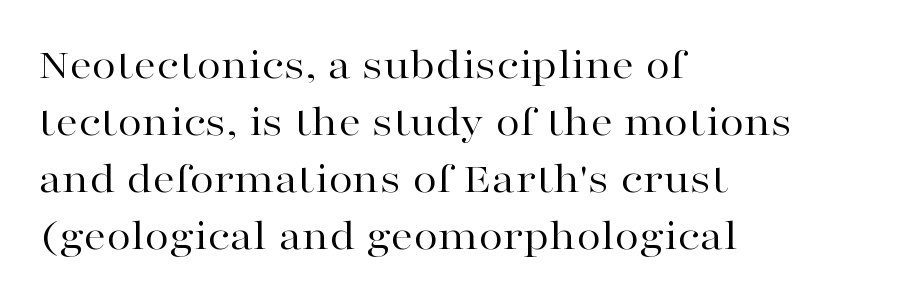
Yep, those are serifs on the letters. Type without underlining. The lines sit at an ordinary, default distance from one another. Italic: no, the glyphs are upright roman. In terms of letterspacing, this is plain default setting.
